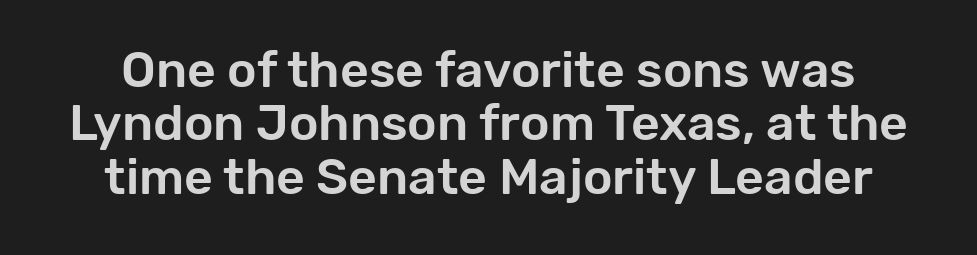
Has an underline been added? It has not. The rendering keeps characters at their native spacing. This rendering employs a face without finishing strokes, i.e., a sans-serif. Tall strokes in this sample are plumb rather than angled.
